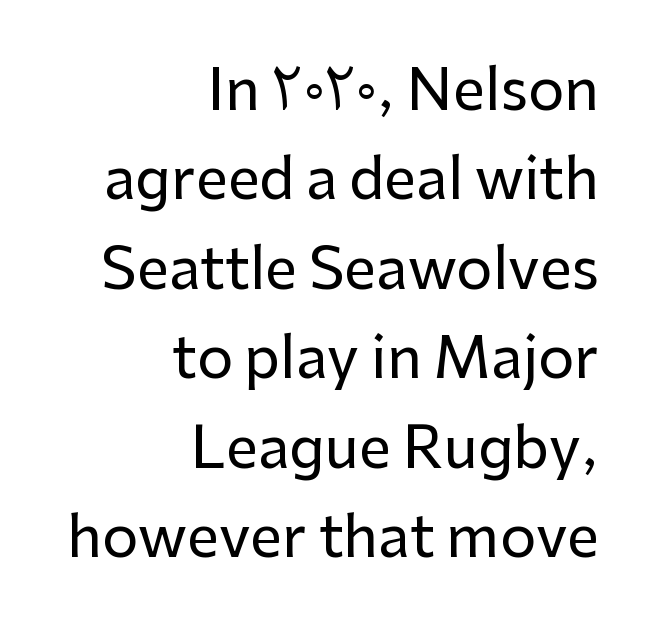
{"serif": "no", "italic": "no", "width": "normal", "stroke_contrast": "low", "x_height": "medium", "monospaced": "no", "underline": "no", "align": "right", "line_spacing": "normal", "line_spacing_ratio": 1.57, "letter_spacing": "normal", "letter_spacing_em": 0.0, "glyph_px": 57}
